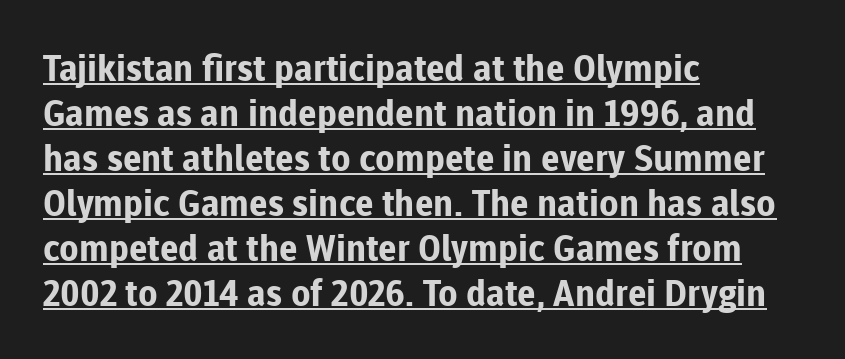
Q: Is the text bold? A: Yes.
Q: Is the text italic (slanted)? A: No, it is upright.
Q: Is the typeface a serif or a sans-serif typeface? A: Sans-serif.
Q: Is the text underlined? A: Yes.
Q: How is the paragraph aligned? A: Left-aligned.
Q: Is the spacing between letters normal or unusually wide? A: Normal.
Q: Is the spacing between lines tight, normal or loose? A: Normal.
Q: Width (condensed, normal, or wide)? A: Normal.
Q: Stroke contrast? A: Low.
Q: x-height? A: Medium.
Q: Monospaced? A: No.
